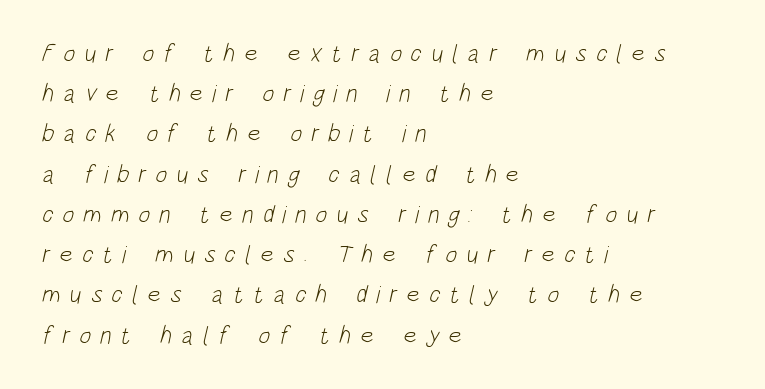
Q: Is the text bold? A: No.
Q: Is the text underlined? A: No.
Q: How is the paragraph aligned? A: Left-aligned.
Q: Is the spacing between letters normal or unusually wide? A: Unusually wide.
Q: Is the spacing between lines tight, normal or loose? A: Normal.
